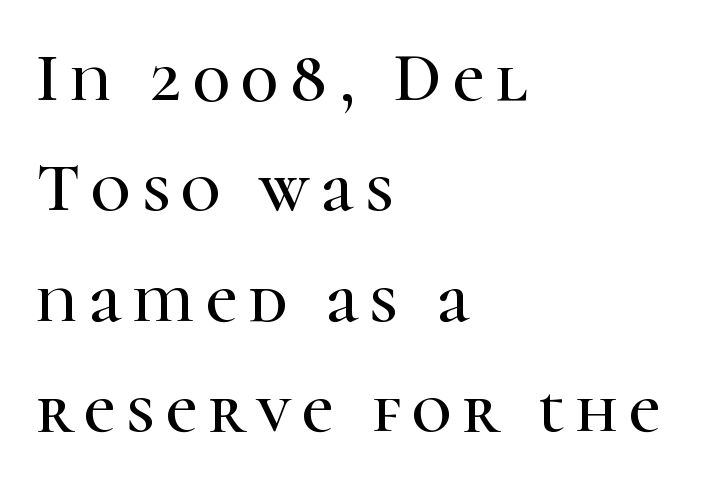
The image shows 69 px serif type, upright; set left-aligned, normal line spacing (1.6x), not underlined; high stroke contrast and a medium x-height.
